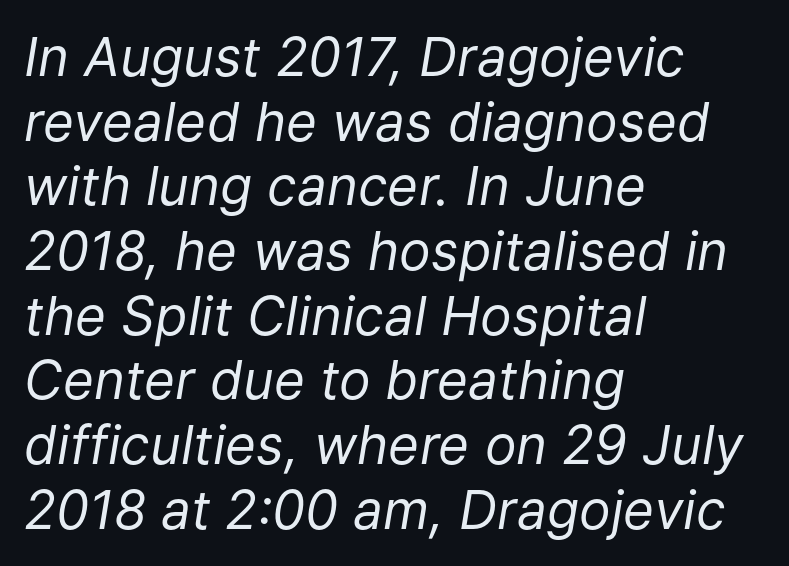
Looking at the ascenders, they clearly lean. Just letters on the line, the space beneath them empty. Between one letter and the next there's only the usual sliver of space. Short and long lines alike share a common starting point at left.
